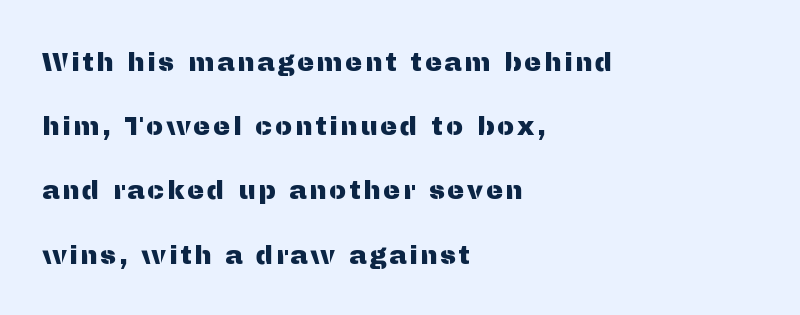
Q: Is the text italic (slanted)? A: No, it is upright.
Q: Is the text underlined? A: No.
Q: How is the paragraph aligned? A: Left-aligned.
Q: Is the spacing between lines tight, normal or loose? A: Loose.
